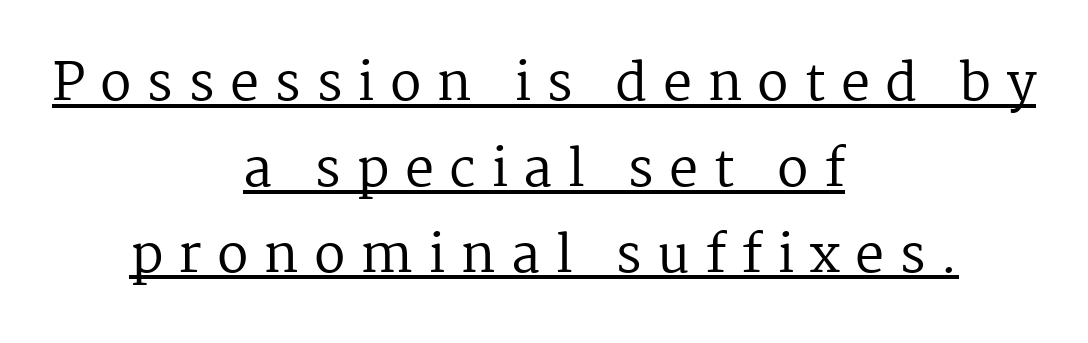
The image shows 52 px regular-weight serif type, upright; set centered, normal line spacing (1.65x), unusually wide letter spacing (+0.29 em), underlined; medium stroke contrast and a medium x-height.
